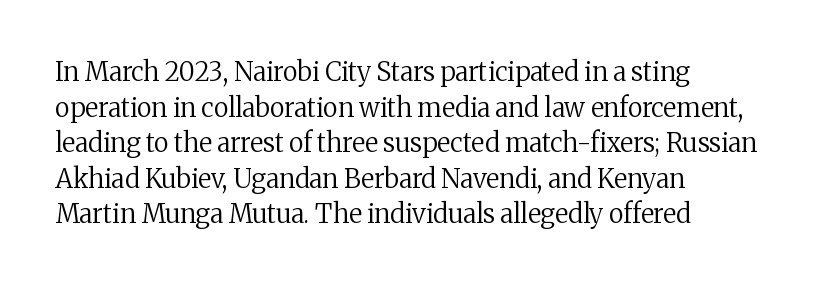
The image shows 26 px text type, upright; set left-aligned, normal line spacing (1.37x), normal letter spacing, not underlined.
